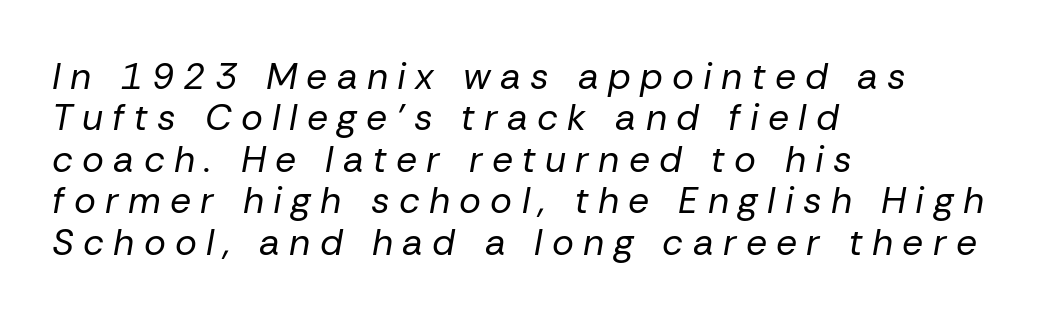
The image shows 37 px regular-weight type, italic (leaning right); set left-aligned, tight line spacing (1.12x), unusually wide letter spacing (+0.25 em), not underlined; low stroke contrast and a medium x-height.
